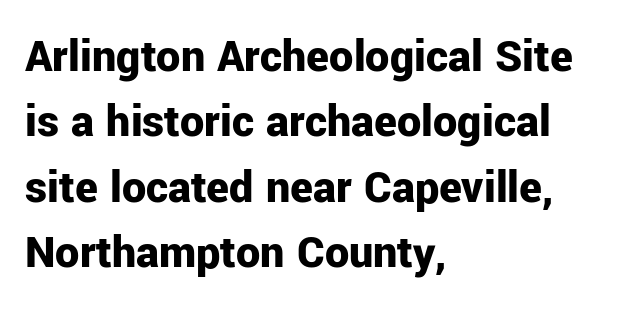
The image shows 48 px bold sans-serif type, upright; set left-aligned, normal line spacing (1.36x), normal letter spacing, not underlined; low stroke contrast and a medium x-height.
